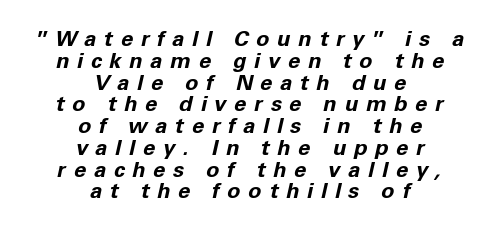
Check under the words: just untouched page. As a designer I'd log this as weight 700, bold. The tracking jumps out immediately: characters are airy and widely separated. The space between consecutive lines is stingy. A centered setting, common on invitations and titles, is used for this passage.
